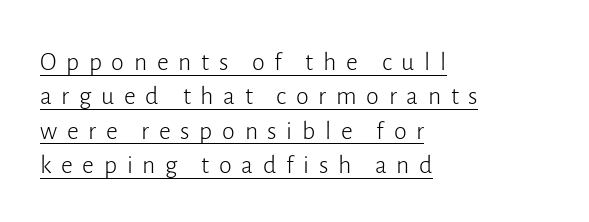
Q: Is the text bold? A: No.
Q: Is the text italic (slanted)? A: No, it is upright.
Q: Is the text underlined? A: Yes.
Q: How is the paragraph aligned? A: Left-aligned.
Q: Is the spacing between letters normal or unusually wide? A: Unusually wide.
Q: Is the spacing between lines tight, normal or loose? A: Normal.
